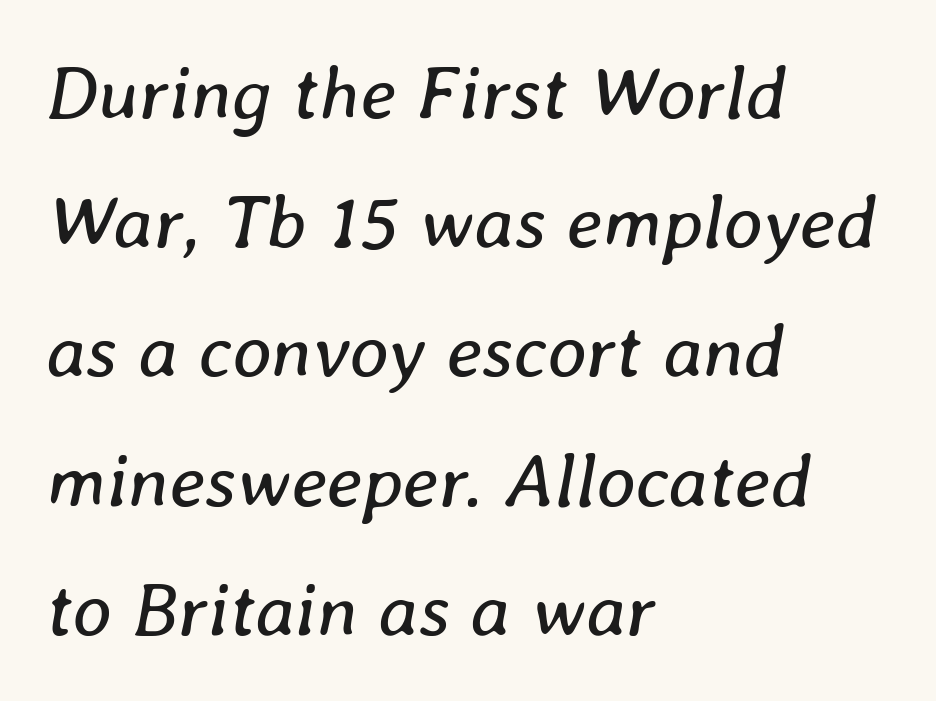
Q: Is the text bold? A: No.
Q: Is the text italic (slanted)? A: Yes, it leans right by about 8 degrees.
Q: Is the text underlined? A: No.
Q: How is the paragraph aligned? A: Left-aligned.
Q: Is the spacing between letters normal or unusually wide? A: Normal.
Q: Is the spacing between lines tight, normal or loose? A: Normal.
Q: Width (condensed, normal, or wide)? A: Normal.
Q: Stroke contrast? A: Low.
Q: x-height? A: Medium.
Q: Monospaced? A: No.
